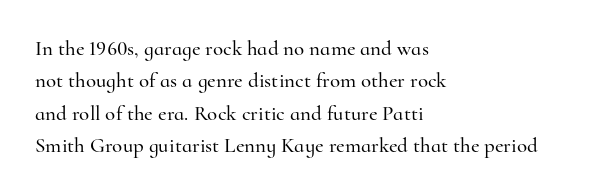
Q: Is the text italic (slanted)? A: No, it is upright.
Q: Is the text underlined? A: No.
Q: How is the paragraph aligned? A: Left-aligned.
Q: Is the spacing between letters normal or unusually wide? A: Normal.
Q: Is the spacing between lines tight, normal or loose? A: Normal.
